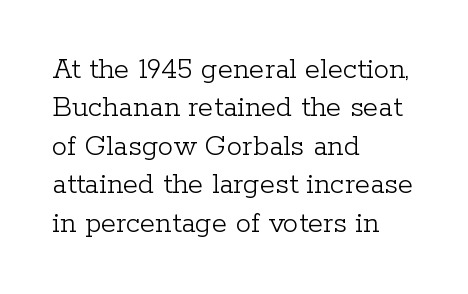
A typesetter would call this proportional, since set widths differ per character. Counters stay open thanks to moderate or lighter strokes. A typesetter would call this zero additional tracking. Short and long lines alike share a common starting point at left.
